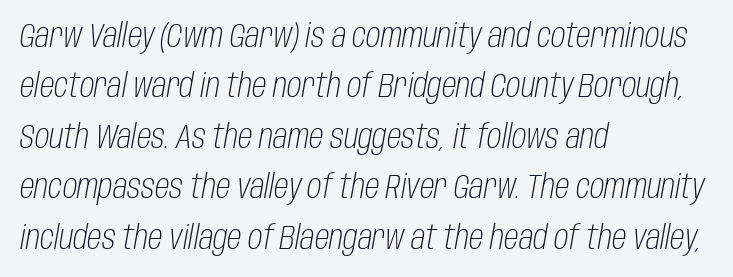
Q: Is the text bold? A: No.
Q: Is the text italic (slanted)? A: Yes, it leans right by about 10 degrees.
Q: Is the text underlined? A: No.
Q: How is the paragraph aligned? A: Left-aligned.
Q: Is the spacing between letters normal or unusually wide? A: Normal.
Q: Is the spacing between lines tight, normal or loose? A: Normal.
Q: Width (condensed, normal, or wide)? A: Condensed.
Q: Stroke contrast? A: Low.
Q: x-height? A: Large.
Q: Monospaced? A: No.
